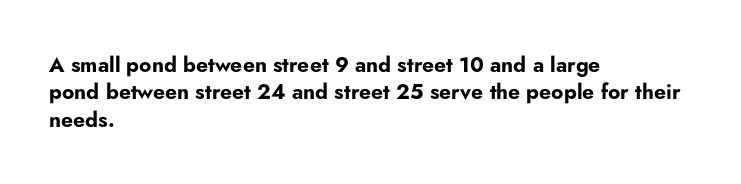
The rendering anchors every line to the left-hand side. This is the regular roman posture of the typeface. A normal amount of white space separates one row of letters from the next. The face used here is rendered with its standard letterfit. A clean baseline with only descenders dipping below it. The sample has been set heavy, in full bold.
